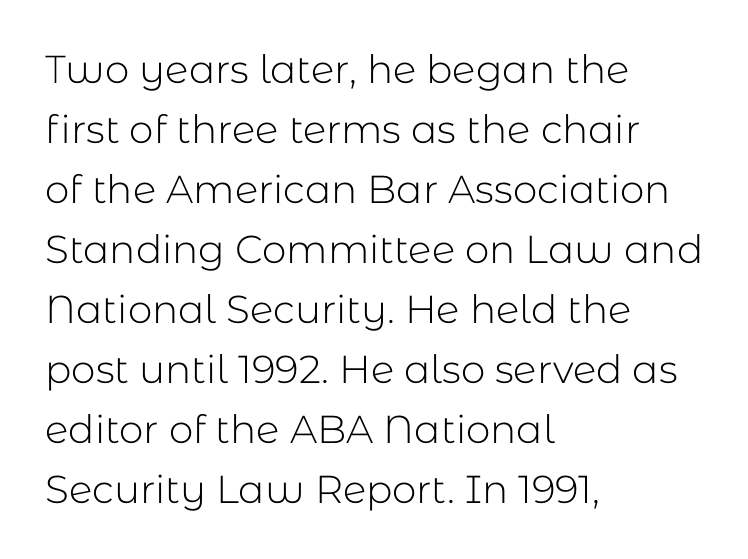
Descender tails drop into unmarked territory. Caption: multi-line text, flush left, ragged right. Quick note: not italic, upright. This sample has the flowing, uneven cadence of proportional lettering. Regular leading.
